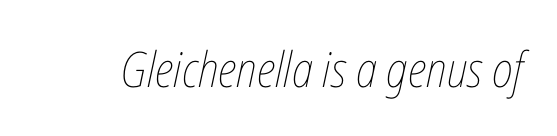
Q: Is the text bold? A: No.
Q: Is the text italic (slanted)? A: Yes, it leans right by about 12 degrees.
Q: Is the text underlined? A: No.
Q: Is the spacing between letters normal or unusually wide? A: Normal.
Q: Width (condensed, normal, or wide)? A: Condensed.
Q: Stroke contrast? A: Low.
Q: x-height? A: Medium.
Q: Monospaced? A: No.
